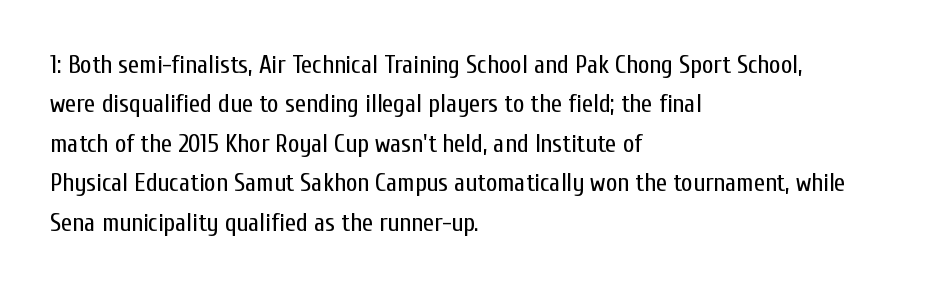
{"italic": "no", "bold": "no", "underline": "no", "align": "left", "line_spacing": "normal", "line_spacing_ratio": 1.58, "letter_spacing": "normal", "letter_spacing_em": 0.0, "glyph_px": 25}
